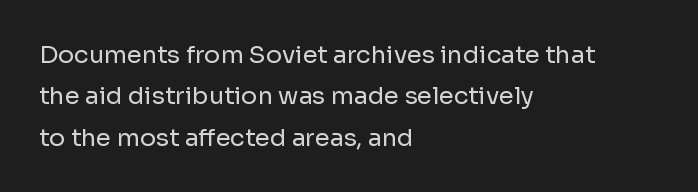
Here the glyphs are tracked normally, forming tight word shapes. The foot of each line stays bare and open. Weight: not bold — regular or lighter. The rag falls on the right side of this text block. Upright lettering throughout.
